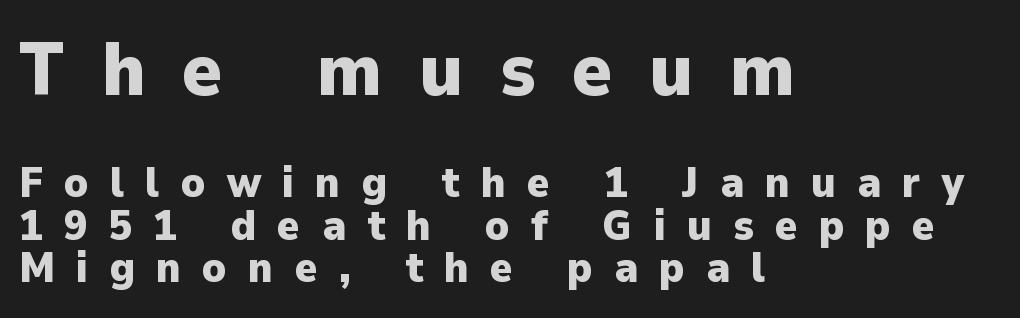
Q: Is the text bold? A: Yes.
Q: Is the text italic (slanted)? A: No, it is upright.
Q: Is the typeface a serif or a sans-serif typeface? A: Sans-serif.
Q: Is the text underlined? A: No.
Q: How is the paragraph aligned? A: Left-aligned.
Q: Is the spacing between letters normal or unusually wide? A: Unusually wide.
Q: Is the spacing between lines tight, normal or loose? A: Tight.
Q: Which block of text is set in a larger size, the first (top) or the second (bottom)? A: The first (top) one.
Q: Width (condensed, normal, or wide)? A: Normal.
Q: Stroke contrast? A: Low.
Q: x-height? A: Medium.
Q: Monospaced? A: No.
